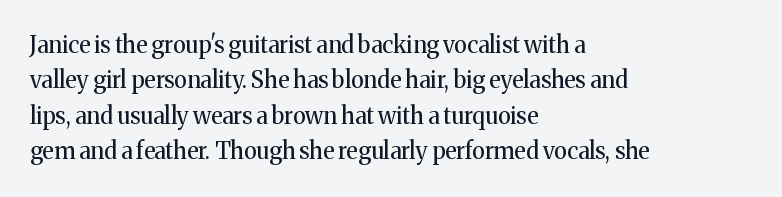
The image shows 23 px text type, upright; set left-aligned, normal line spacing (1.54x), normal letter spacing, not underlined.
